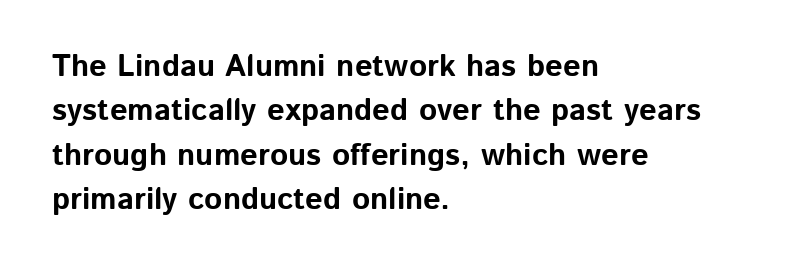
What's the leading like? Ordinary, nothing unusual. These lines were composed using upright roman letters. Nope, no serifs anywhere on these letters. Where is the straight margin? On the left. The rendering uses a bold face; every stroke is thick and dark. Character widths vary here, with narrow letters taking less room than wide ones.
